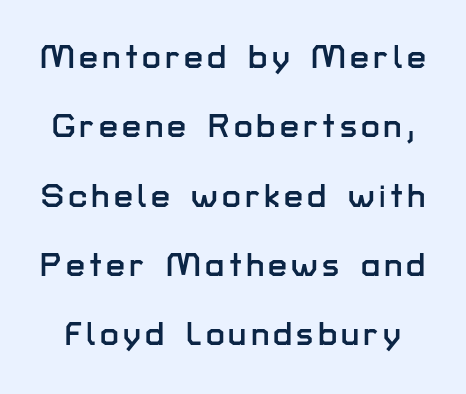
The image shows 34 px sans-serif type, upright; set loose line spacing (2.04x), not underlined; low stroke contrast and a medium x-height.
